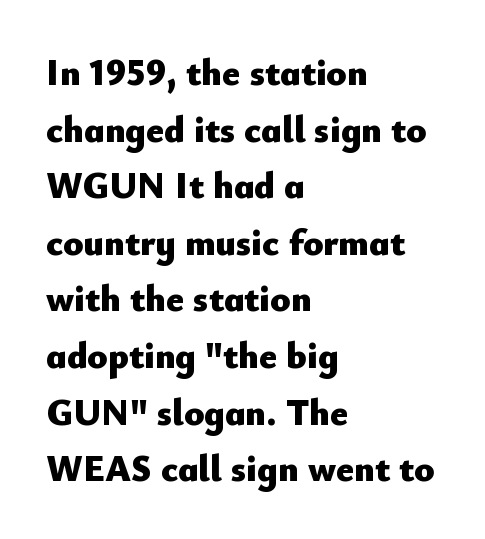
The paragraph shown leans on its left margin. These words are printed bold, with thick strokes throughout. Letterform terminals end flat and unadorned throughout the passage. Italic? Not at all — the glyphs are vertical. Leading: standard.
